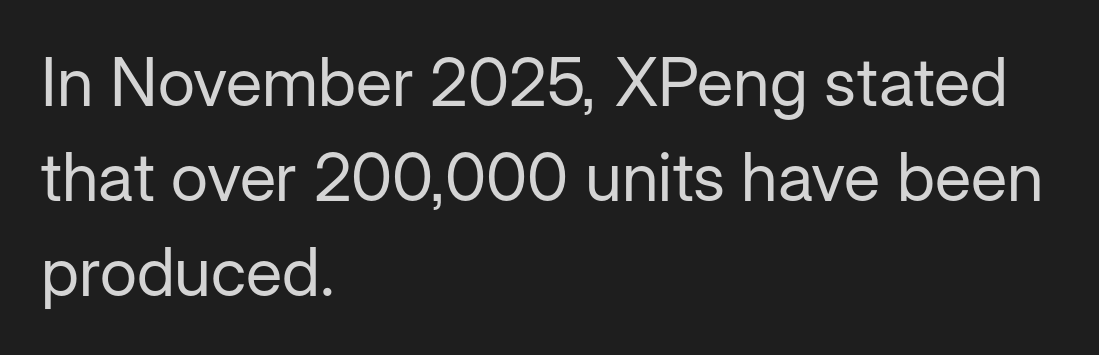
Q: Is the text bold? A: No.
Q: Is the text italic (slanted)? A: No, it is upright.
Q: Is the typeface a serif or a sans-serif typeface? A: Sans-serif.
Q: Is the text underlined? A: No.
Q: How is the paragraph aligned? A: Left-aligned.
Q: Is the spacing between letters normal or unusually wide? A: Normal.
Q: Is the spacing between lines tight, normal or loose? A: Normal.
Q: Width (condensed, normal, or wide)? A: Normal.
Q: Stroke contrast? A: Low.
Q: x-height? A: Medium.
Q: Monospaced? A: No.
